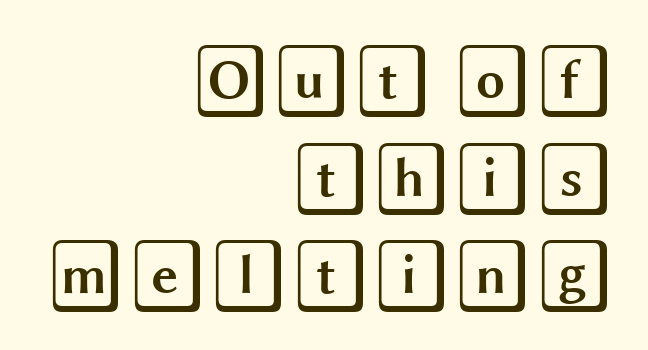
{"italic": "no", "width": "wide", "x_height": "large", "underline": "no", "align": "right", "line_spacing": "normal", "line_spacing_ratio": 1.32, "letter_spacing": "normal", "letter_spacing_em": 0.0, "glyph_px": 74}
